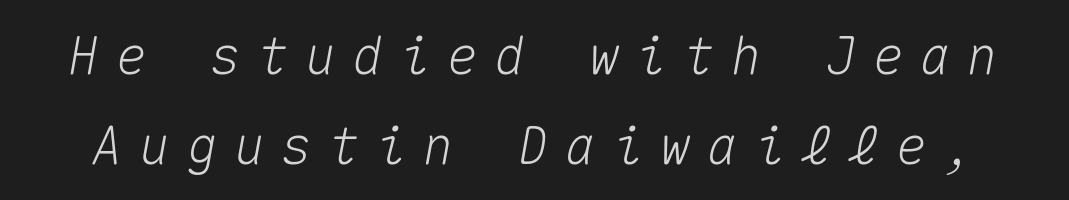
The image shows 52 px text type, italic (leaning right), monospaced; set line spacing 1.73x, unusually wide letter spacing (+0.31 em), not underlined; medium stroke contrast and a medium x-height.
